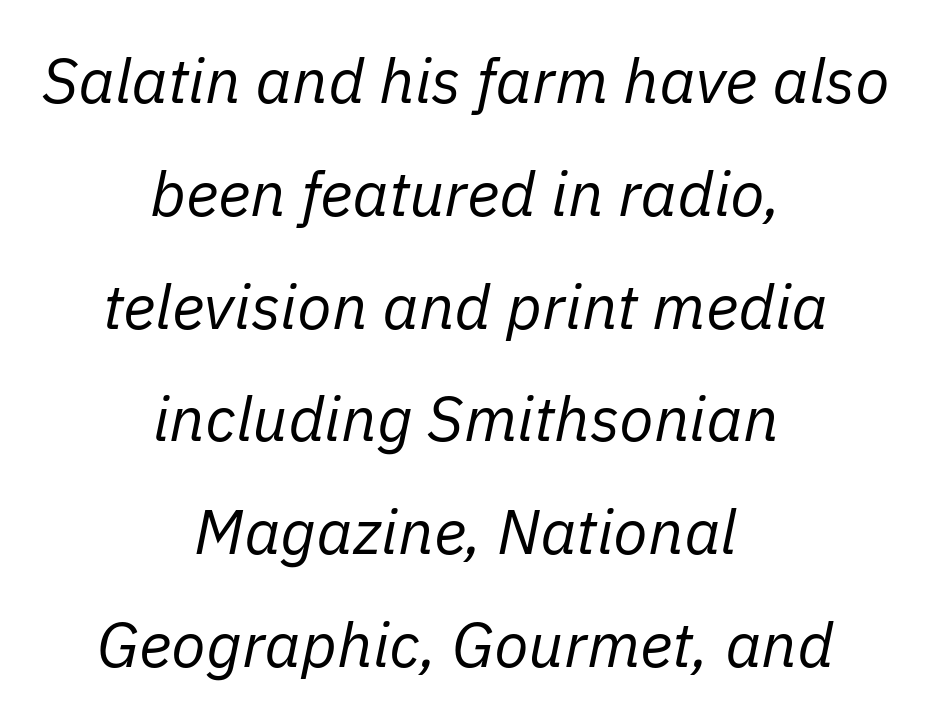
Q: Is the text bold? A: No.
Q: Is the text italic (slanted)? A: Yes, it leans right by about 11 degrees.
Q: Is the text underlined? A: No.
Q: How is the paragraph aligned? A: Centered.
Q: Is the spacing between letters normal or unusually wide? A: Normal.
Q: Width (condensed, normal, or wide)? A: Normal.
Q: Stroke contrast? A: Low.
Q: x-height? A: Medium.
Q: Monospaced? A: No.
